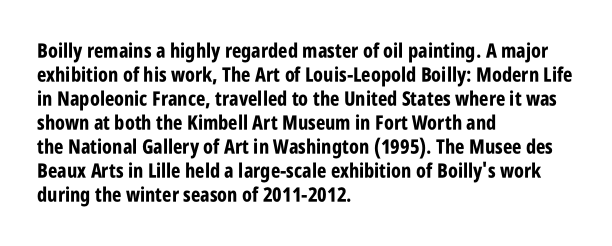
Q: Is the text bold? A: Yes.
Q: Is the text italic (slanted)? A: No, it is upright.
Q: Is the text underlined? A: No.
Q: How is the paragraph aligned? A: Left-aligned.
Q: Is the spacing between letters normal or unusually wide? A: Normal.
